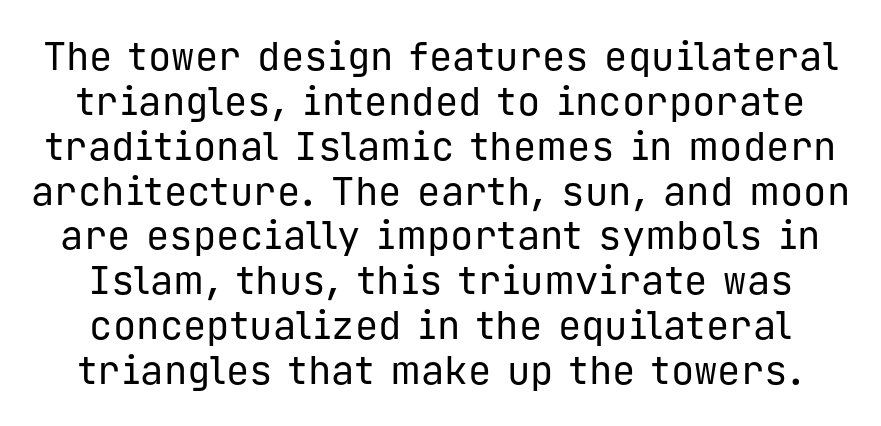
The image shows 39 px regular-weight sans-serif type, upright, monospaced; set tight line spacing (1.15x), normal letter spacing, not underlined; low stroke contrast and a medium x-height.
